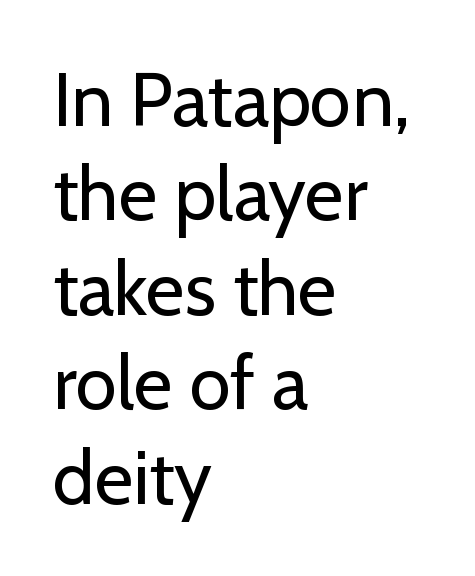
Do the characters align in a grid? No, the font is proportional. The glyphs in this specimen are sans serif. Honestly, the letter spacing is just normal — you wouldn't notice it. Line starts are locked; line ends wander.
